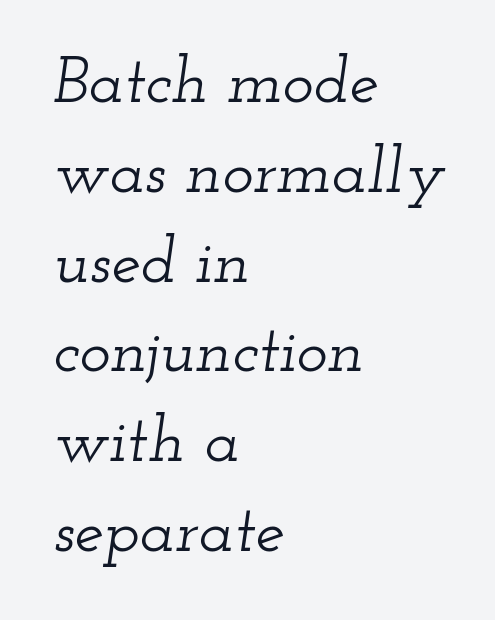
Note the varied advance widths — an 'i' is clearly narrower than an 'm'. Unlike a clean sans, this face finishes its strokes with serifs. These lines keep a tight, regular rhythm from letter to letter. The passage shown leans; its letterforms are oblique.
